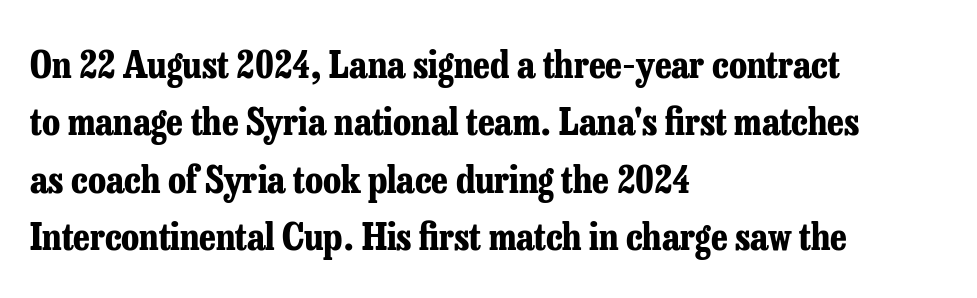
Q: Is the text bold? A: Yes.
Q: Is the text italic (slanted)? A: No, it is upright.
Q: Is the typeface a serif or a sans-serif typeface? A: Serif.
Q: Is the text underlined? A: No.
Q: How is the paragraph aligned? A: Left-aligned.
Q: Is the spacing between letters normal or unusually wide? A: Normal.
Q: Is the spacing between lines tight, normal or loose? A: Normal.
Q: Width (condensed, normal, or wide)? A: Condensed.
Q: Stroke contrast? A: Low.
Q: x-height? A: Medium.
Q: Monospaced? A: No.
